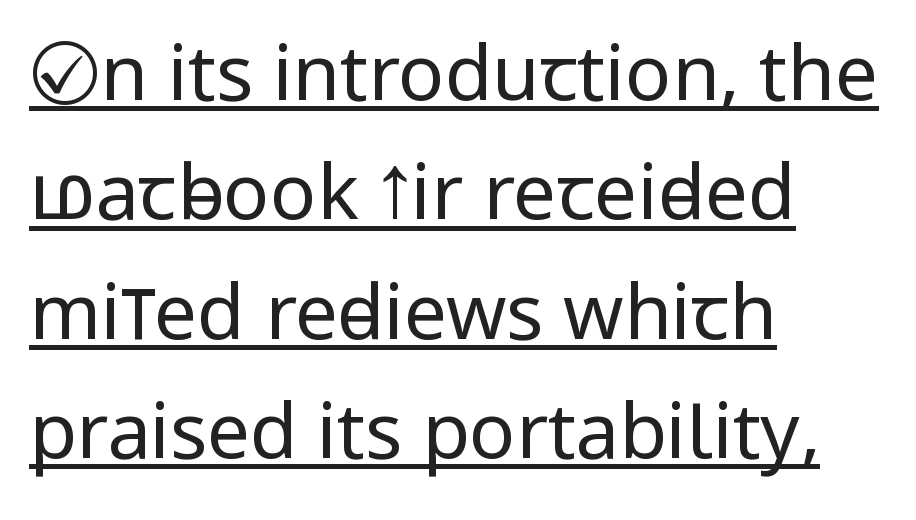
No extra tracking has been applied to these lines. This reads as an unemphasized weight, regular at the heaviest. The letters stand upright; this is a roman face. The passage shown stacks its lines at a standard gap.
